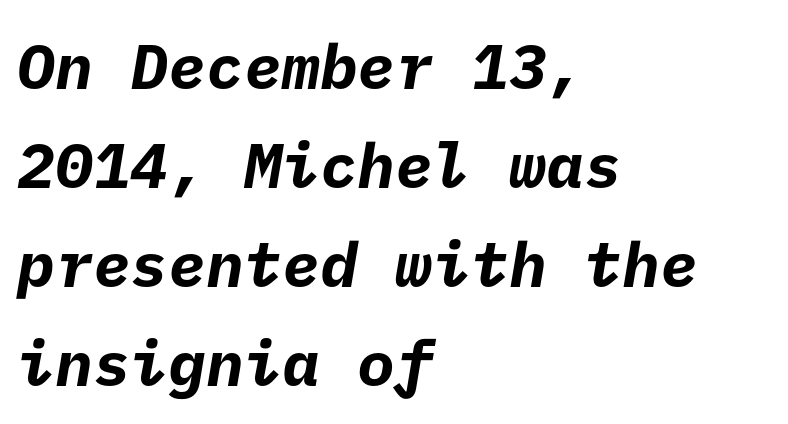
The image shows 63 px bold sans-serif type; set left-aligned, normal line spacing (1.57x), normal letter spacing, not underlined; low stroke contrast and a medium x-height.
